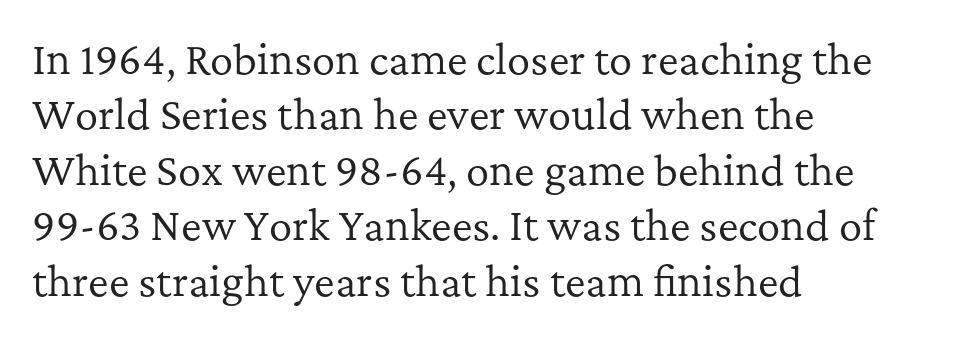
Q: Is the text bold? A: No.
Q: Is the text italic (slanted)? A: No, it is upright.
Q: Is the typeface a serif or a sans-serif typeface? A: Serif.
Q: Is the text underlined? A: No.
Q: How is the paragraph aligned? A: Left-aligned.
Q: Is the spacing between letters normal or unusually wide? A: Normal.
Q: Is the spacing between lines tight, normal or loose? A: Normal.
Q: Width (condensed, normal, or wide)? A: Normal.
Q: Stroke contrast? A: Low.
Q: x-height? A: Medium.
Q: Monospaced? A: No.
